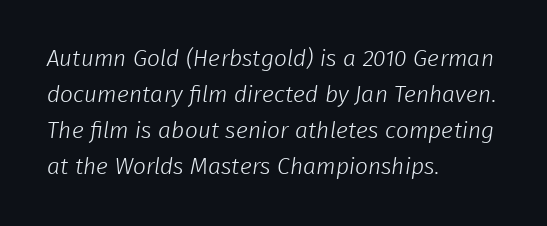
The image shows 23 px text type; set left-aligned, normal line spacing (1.56x), normal letter spacing, not underlined.
